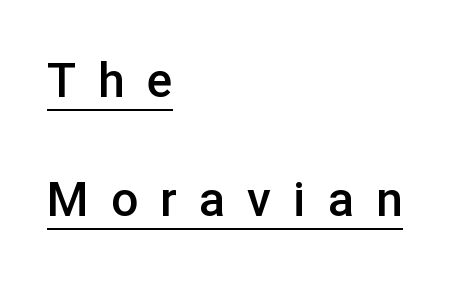
The glyphs have the mass of a demibold cut, below bold. Is there much room between lines? Yes — plenty of vertical air separates them. You could not count columns in this text — the font is proportionally spaced. Quick note: underline on. What stands out about the letter spacing? Its width — letters are far apart. It's the straight-up-and-down kind of type.
